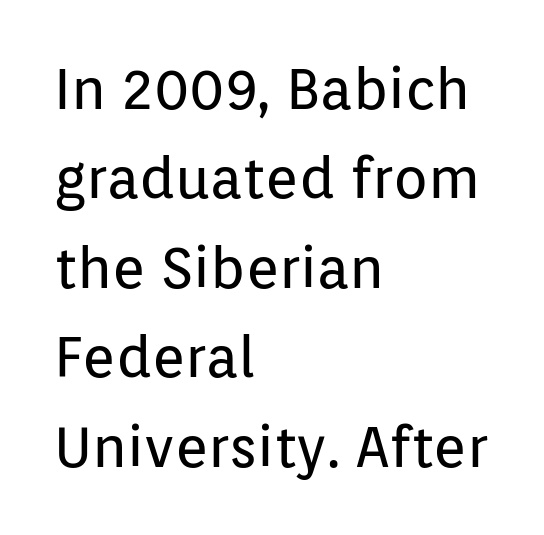
This rendering features lettering with no underline. The weight tops out at a normal text grade. A typesetter would call this proportional, since set widths differ per character. Left-aligned paragraph, ragged on the right. Serif or sans? Sans — the stroke terminals are bare. Normally led — the rows are evenly, conventionally spaced.
